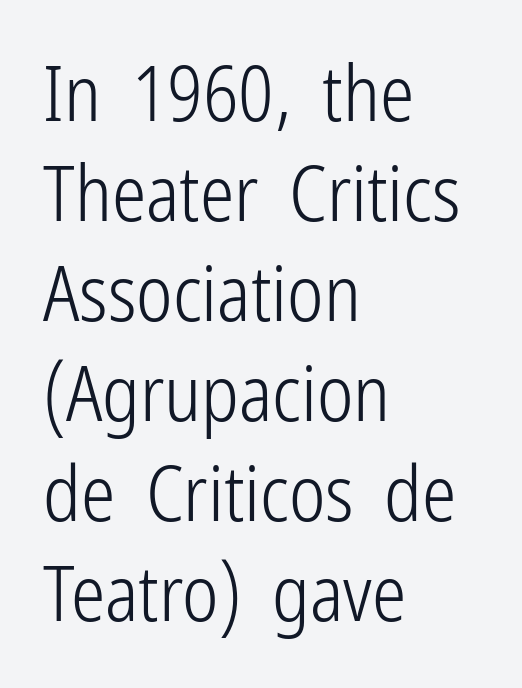
Q: Is the text bold? A: No.
Q: Is the text italic (slanted)? A: No, it is upright.
Q: Is the typeface a serif or a sans-serif typeface? A: Sans-serif.
Q: Is the text underlined? A: No.
Q: How is the paragraph aligned? A: Left-aligned.
Q: Is the spacing between letters normal or unusually wide? A: Normal.
Q: Is the spacing between lines tight, normal or loose? A: Normal.
Q: Width (condensed, normal, or wide)? A: Condensed.
Q: Stroke contrast? A: Low.
Q: x-height? A: Medium.
Q: Monospaced? A: No.
